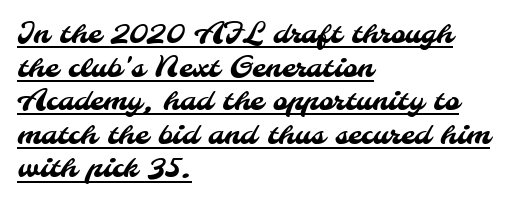
{"serif": "no", "width": "normal", "stroke_contrast": "medium", "x_height": "small", "monospaced": "no", "underline": "yes", "align": "left", "line_spacing_ratio": 1.2, "letter_spacing": "normal", "letter_spacing_em": 0.0, "glyph_px": 28}
